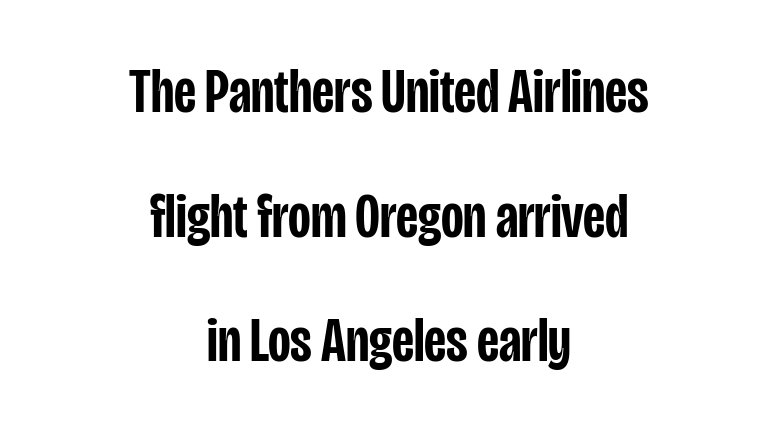
{"serif": "no", "italic": "no", "bold": "semi", "weight": "semibold", "width": "condensed", "stroke_contrast": "low", "x_height": "large", "monospaced": "no", "underline": "no", "align": "center", "line_spacing": "loose", "line_spacing_ratio": 2.01, "letter_spacing": "normal", "letter_spacing_em": 0.0, "glyph_px": 62}
